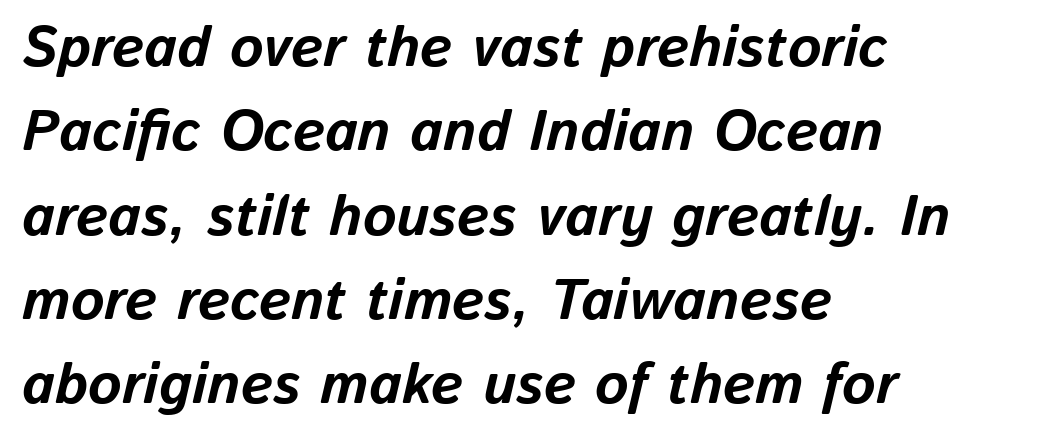
Q: Is the text bold? A: Yes.
Q: Is the text italic (slanted)? A: Yes, it leans right by about 13 degrees.
Q: Is the text underlined? A: No.
Q: How is the paragraph aligned? A: Left-aligned.
Q: Is the spacing between letters normal or unusually wide? A: Normal.
Q: Is the spacing between lines tight, normal or loose? A: Normal.
Q: Width (condensed, normal, or wide)? A: Normal.
Q: Stroke contrast? A: Low.
Q: x-height? A: Medium.
Q: Monospaced? A: No.
